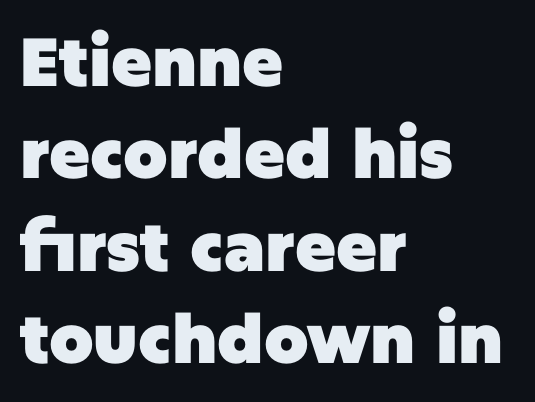
The letters advance in unequal steps, a hallmark of proportional type. Lines of text with bare space underneath. A student would call this left alignment; a typographer would say flush left, rag right. This is heavy type, rendered in bold.
